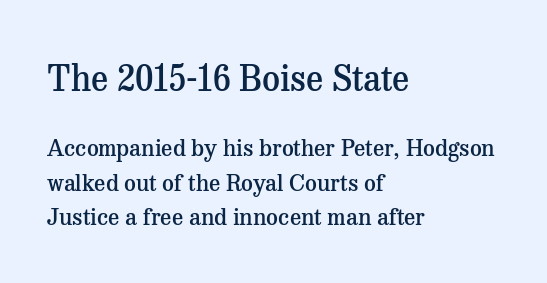
The image shows 35 px semibold serif type, upright; set left-aligned, normal line spacing (1.5x), normal letter spacing, not underlined; the first (top) block is 1.52x larger; medium stroke contrast and a medium x-height.
